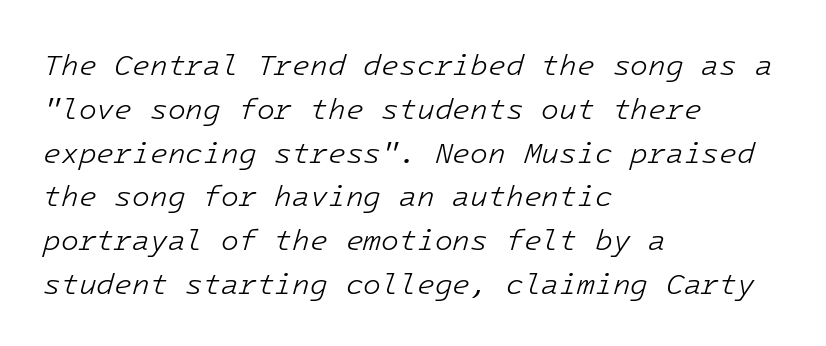
The image shows 29 px light type, italic (leaning right); set left-aligned, normal line spacing (1.51x), normal letter spacing, not underlined; low stroke contrast and a medium x-height.
